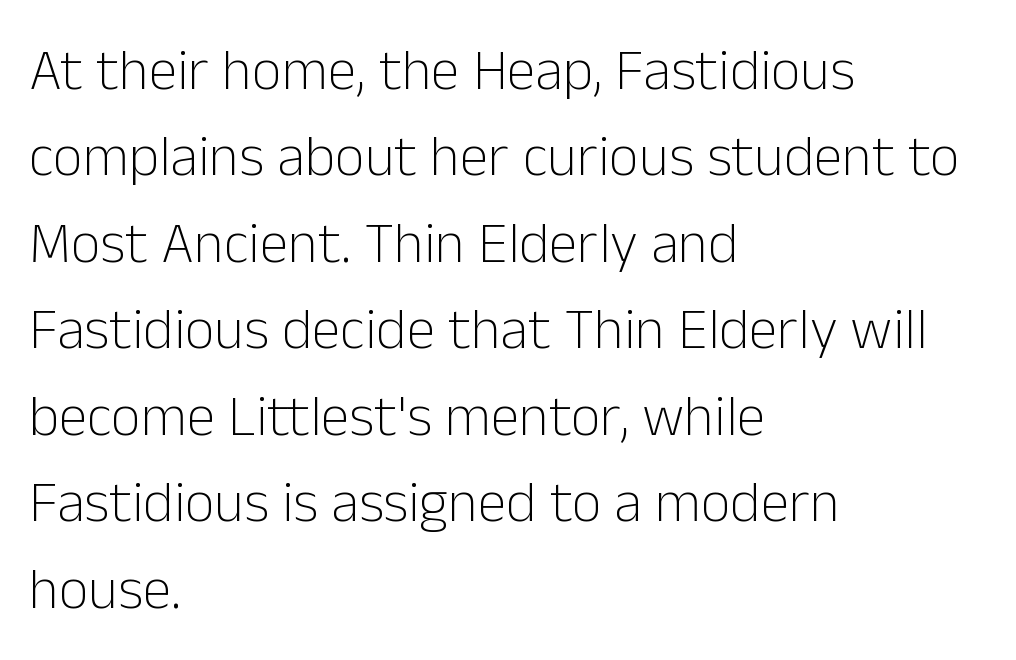
The image shows 58 px light sans-serif type, upright; set left-aligned, normal line spacing (1.49x), normal letter spacing, not underlined; low stroke contrast and a medium x-height.
